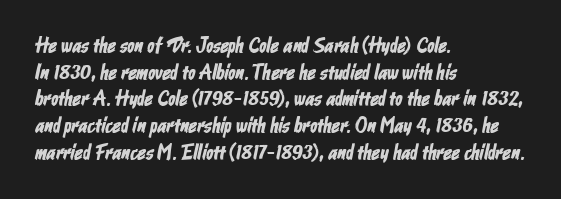
Q: Is the text underlined? A: No.
Q: How is the paragraph aligned? A: Left-aligned.
Q: Is the spacing between letters normal or unusually wide? A: Normal.
Q: Is the spacing between lines tight, normal or loose? A: Normal.
